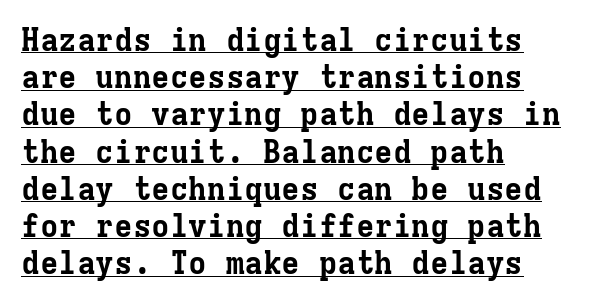
{"serif": "yes", "italic": "no", "bold": "yes", "weight": "bold", "width": "normal", "stroke_contrast": "low", "x_height": "medium", "monospaced": "yes", "underline": "yes", "align": "left", "line_spacing_ratio": 1.2, "letter_spacing": "normal", "letter_spacing_em": 0.0, "glyph_px": 31}
